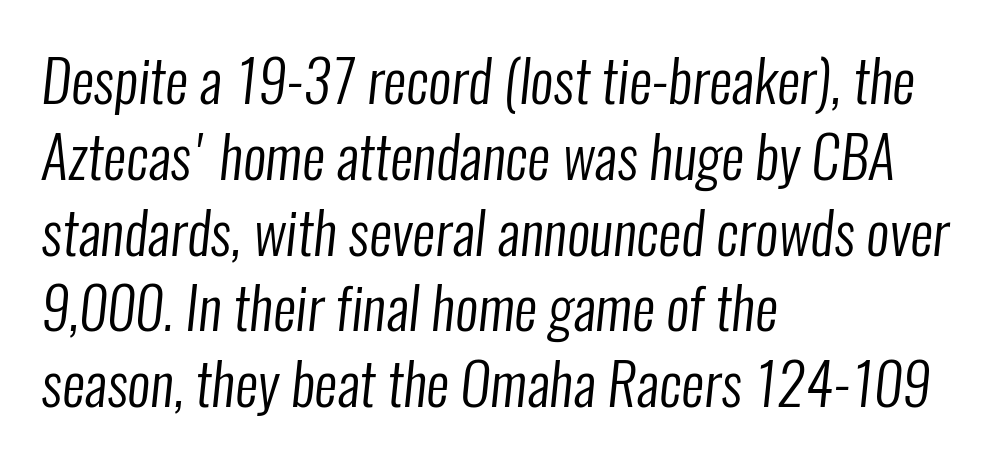
Serif or sans? Sans — the stroke terminals are bare. The passage shown is not bold in any degree. How would I describe the line gaps? Plain and ordinary. In terms of letterspacing, this is plain default setting. The strip under each line holds only bare page. Is this a fixed-width face? No — the glyphs have proportional, varying widths.
